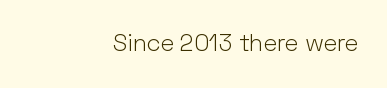
The image shows 24 px text type, upright; set right-aligned, normal letter spacing, not underlined.
